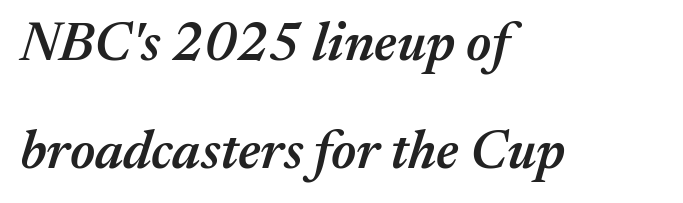
The image shows 54 px semibold type, italic (leaning right); set left-aligned, loose line spacing (2.0x), normal letter spacing, not underlined; medium stroke contrast and a medium x-height.
